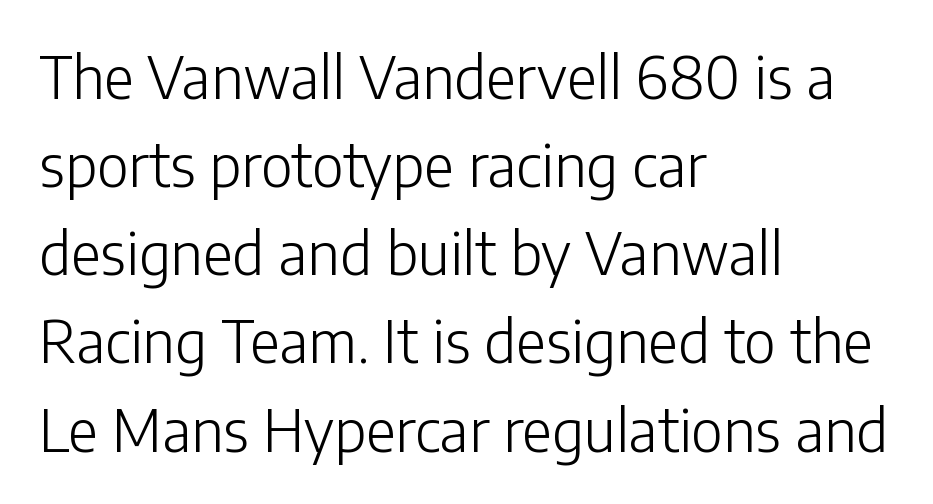
Q: Is the text bold? A: No.
Q: Is the text italic (slanted)? A: No, it is upright.
Q: Is the typeface a serif or a sans-serif typeface? A: Sans-serif.
Q: Is the text underlined? A: No.
Q: How is the paragraph aligned? A: Left-aligned.
Q: Is the spacing between letters normal or unusually wide? A: Normal.
Q: Is the spacing between lines tight, normal or loose? A: Normal.
Q: Width (condensed, normal, or wide)? A: Normal.
Q: Stroke contrast? A: Low.
Q: x-height? A: Medium.
Q: Monospaced? A: No.
